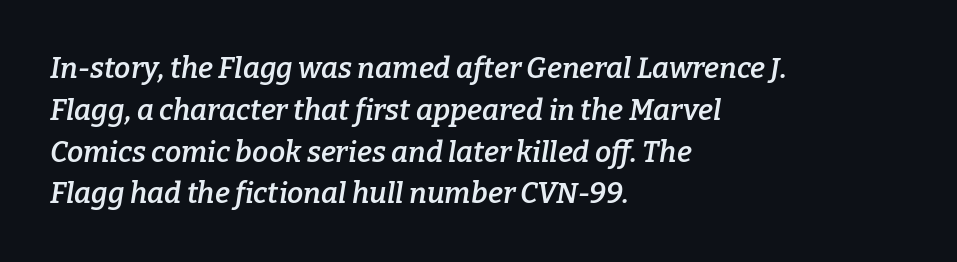
The image shows 29 px semibold serif type, italic (leaning right); set left-aligned, normal line spacing (1.44x), normal letter spacing, not underlined; low stroke contrast and a medium x-height.
